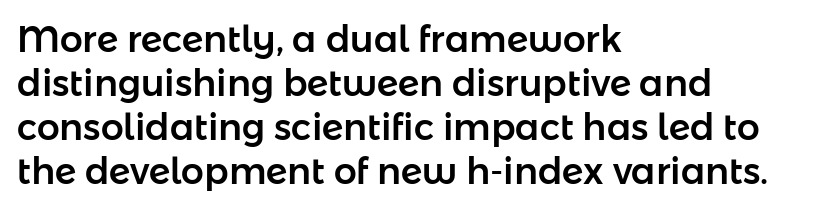
Serifs: no, the terminals of the letterforms are clean. Each letter keeps its own natural width here, so spacing adapts to shape. Check under the words: just untouched page. The setting favours the left margin, as ordinary paragraphs usually do.
